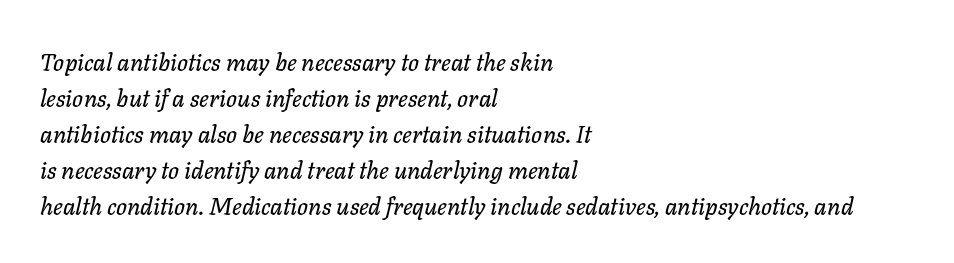
The image shows 24 px text type, italic (leaning right); set left-aligned, normal line spacing (1.5x), normal letter spacing, not underlined.
